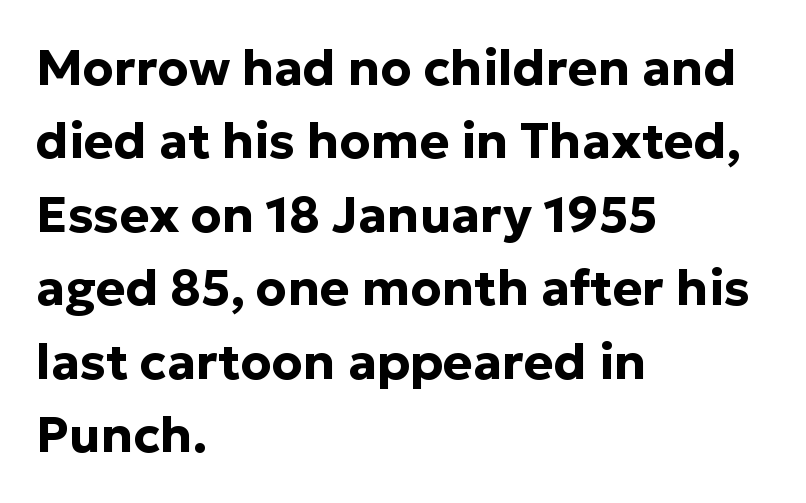
The image shows 50 px bold sans-serif type, upright; set left-aligned, normal line spacing (1.47x), normal letter spacing, not underlined; low stroke contrast and a medium x-height.
